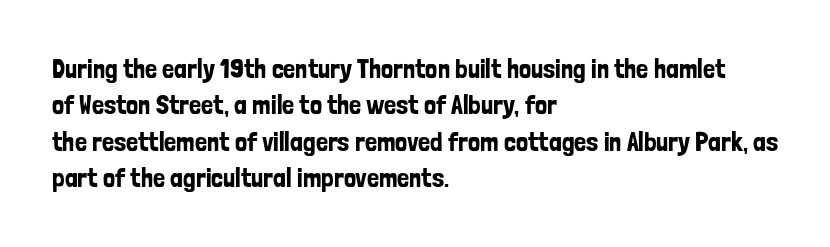
Tracking value appears to be zero — textbook default spacing. The type sits square on the baseline with zero lean. A clean baseline with only descenders dipping below it. Is the block centered? No — it sits flush against the left margin. Notice how descenders clear the ascenders below comfortably — that's standard leading.
